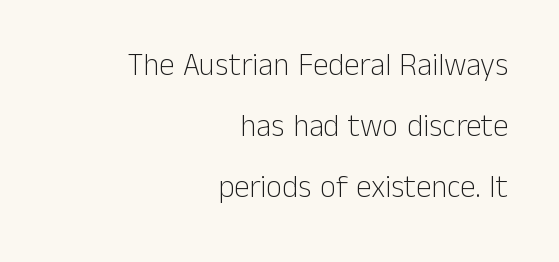
Q: Is the text bold? A: No.
Q: Is the text italic (slanted)? A: No, it is upright.
Q: Is the typeface a serif or a sans-serif typeface? A: Sans-serif.
Q: Is the text underlined? A: No.
Q: How is the paragraph aligned? A: Right-aligned.
Q: Is the spacing between letters normal or unusually wide? A: Normal.
Q: Is the spacing between lines tight, normal or loose? A: Loose.
Q: Width (condensed, normal, or wide)? A: Normal.
Q: Stroke contrast? A: Low.
Q: x-height? A: Medium.
Q: Monospaced? A: No.
